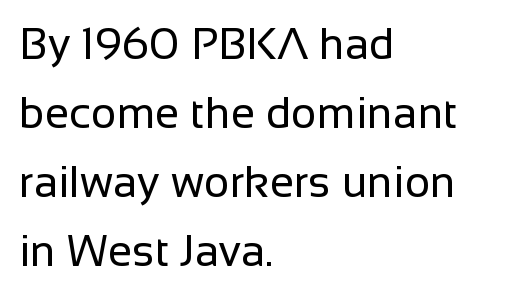
Q: Is the text bold? A: No.
Q: Is the text italic (slanted)? A: No, it is upright.
Q: Is the typeface a serif or a sans-serif typeface? A: Sans-serif.
Q: Is the text underlined? A: No.
Q: How is the paragraph aligned? A: Left-aligned.
Q: Is the spacing between letters normal or unusually wide? A: Normal.
Q: Is the spacing between lines tight, normal or loose? A: Normal.
Q: Width (condensed, normal, or wide)? A: Normal.
Q: Stroke contrast? A: Low.
Q: x-height? A: Medium.
Q: Monospaced? A: No.
